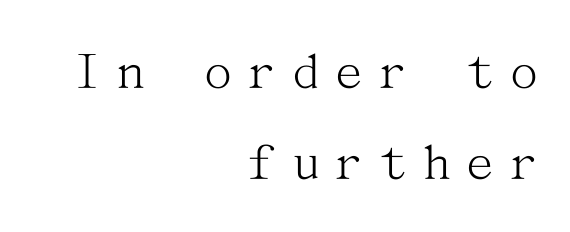
{"serif": "yes", "italic": "no", "bold": "no", "weight": "light", "width": "normal", "stroke_contrast": "medium", "x_height": "medium", "underline": "no", "align": "right", "line_spacing": "normal", "line_spacing_ratio": 1.62, "letter_spacing": "wide", "letter_spacing_em": 0.28, "glyph_px": 56}
